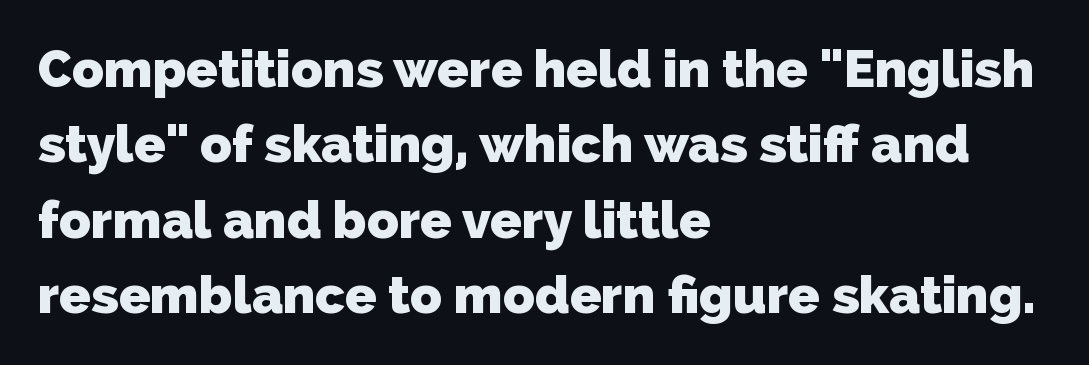
Q: Is the text bold? A: Yes.
Q: Is the typeface a serif or a sans-serif typeface? A: Sans-serif.
Q: Is the text underlined? A: No.
Q: How is the paragraph aligned? A: Left-aligned.
Q: Is the spacing between letters normal or unusually wide? A: Normal.
Q: Is the spacing between lines tight, normal or loose? A: Normal.
Q: Width (condensed, normal, or wide)? A: Normal.
Q: Stroke contrast? A: Low.
Q: x-height? A: Medium.
Q: Monospaced? A: No.
